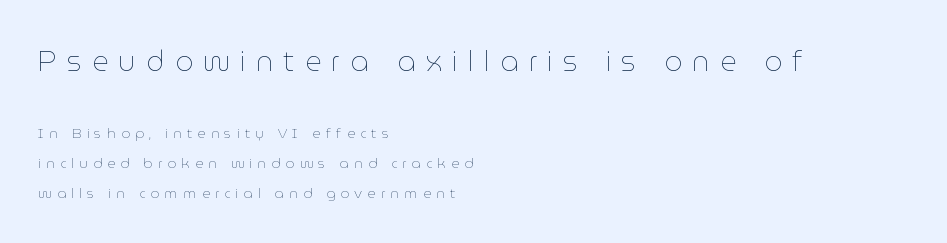
{"italic": "no", "bold": "no", "weight": "thin", "width": "normal", "stroke_contrast": "low", "x_height": "medium", "monospaced": "no", "underline": "no", "align": "left", "line_spacing": "loose", "line_spacing_ratio": 2.15, "letter_spacing": "wide", "letter_spacing_em": 0.37, "larger_block": "first", "size_ratio": 2.0, "glyph_px": 28}
